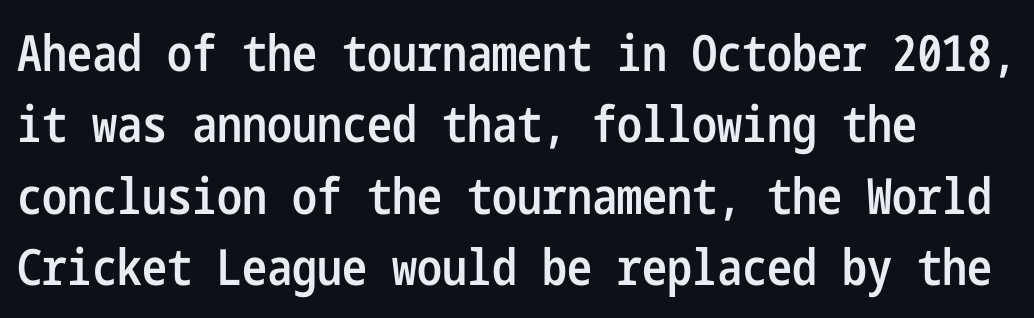
{"serif": "no", "italic": "no", "bold": "semi", "weight": "semibold", "width": "condensed", "stroke_contrast": "low", "x_height": "medium", "underline": "no", "line_spacing": "normal", "line_spacing_ratio": 1.43, "letter_spacing": "normal", "letter_spacing_em": 0.0, "glyph_px": 50}
